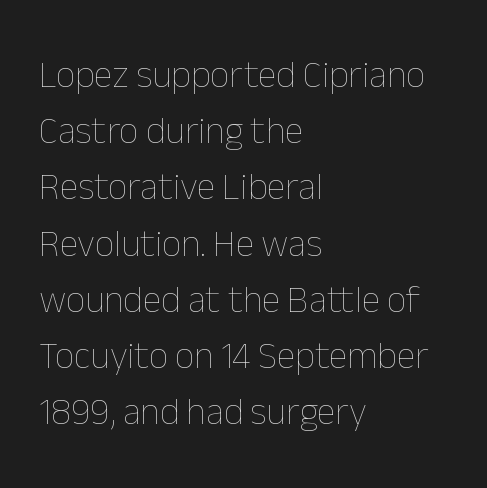
Do the characters align in a grid? No, the font is proportional. Underlining? Definitely not there. This sample uses plain, unmodified letter spacing. Posture: upright roman. The compositor pushed each line to the left boundary.
